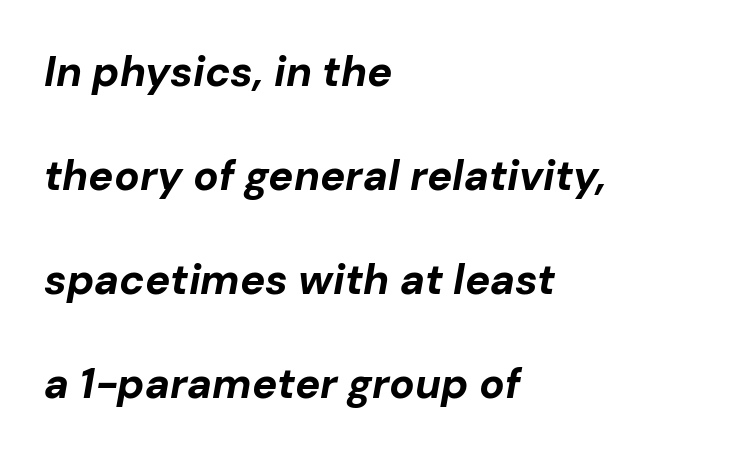
{"italic": "yes", "lean": "right", "slant_degrees": 10, "bold": "yes", "weight": "bold", "width": "normal", "stroke_contrast": "low", "x_height": "medium", "monospaced": "no", "underline": "no", "align": "left", "line_spacing": "loose", "line_spacing_ratio": 2.48, "letter_spacing": "normal", "letter_spacing_em": 0.0, "glyph_px": 42}
